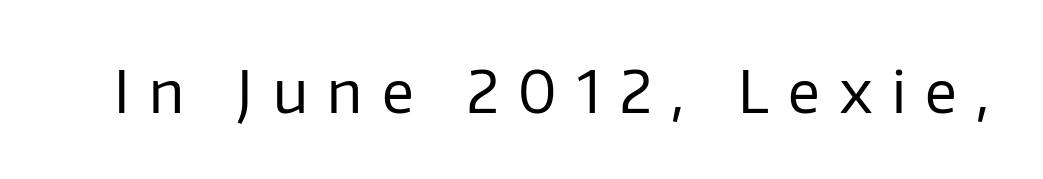
No chunkiness to these letters — they're not bold. Does the lettering tilt? It doesn't — this is upright. Type style note: lacks serifs. This sample has the flowing, uneven cadence of proportional lettering. What stands out about the letter spacing? Its width — letters are far apart. Check the space under the baseline: it is left empty.
